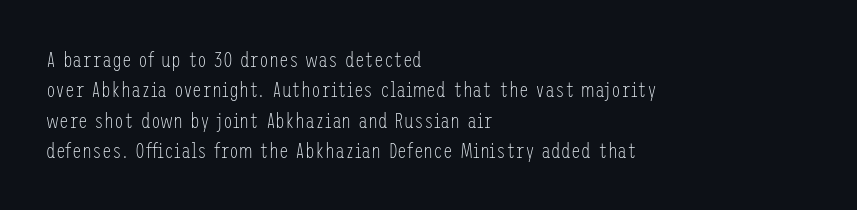
{"italic": "no", "bold": "no", "underline": "no", "align": "left", "line_spacing": "normal", "line_spacing_ratio": 1.38, "letter_spacing": "normal", "letter_spacing_em": 0.0, "glyph_px": 22}
